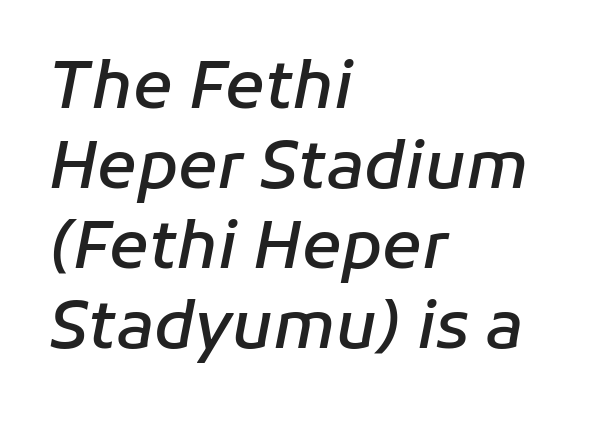
{"italic": "yes", "lean": "right", "slant_degrees": 11, "bold": "semi", "weight": "semibold", "width": "normal", "stroke_contrast": "low", "x_height": "medium", "monospaced": "no", "underline": "no", "align": "left", "line_spacing_ratio": 1.23, "letter_spacing": "normal", "letter_spacing_em": 0.0, "glyph_px": 65}
